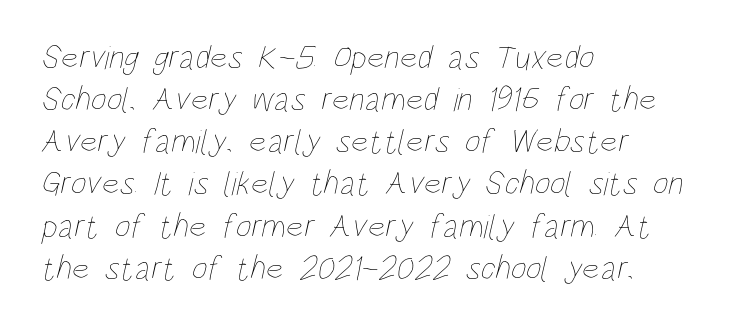
Clear beneath every line of the passage. Does extra space separate the letters? No, they use regular spacing. Character widths vary here, with narrow letters taking less room than wide ones. The typesetting does not lean heavy: it is not bold. Line starts are locked; line ends wander.
